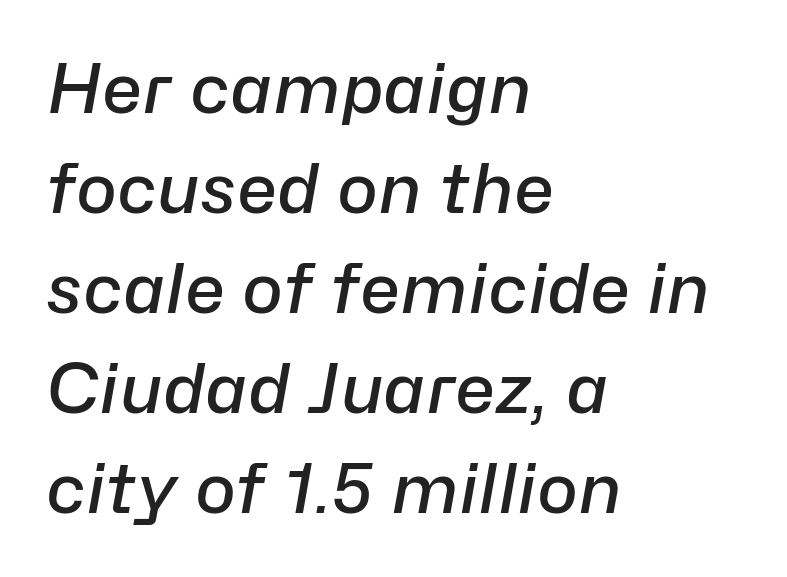
The image shows 69 px semibold type, italic (leaning right); set left-aligned, normal line spacing (1.45x), normal letter spacing, not underlined; low stroke contrast and a medium x-height.
